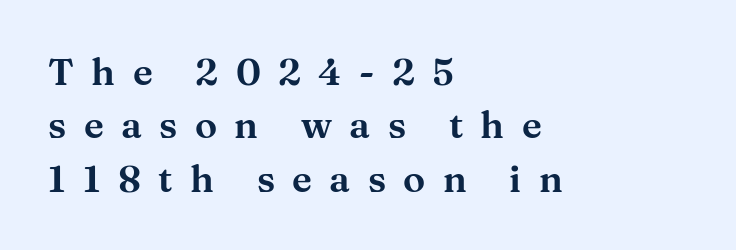
{"serif": "yes", "italic": "no", "width": "wide", "stroke_contrast": "medium", "x_height": "medium", "monospaced": "no", "underline": "no", "align": "left", "line_spacing": "normal", "line_spacing_ratio": 1.44, "letter_spacing": "wide", "letter_spacing_em": 0.47, "glyph_px": 37}
